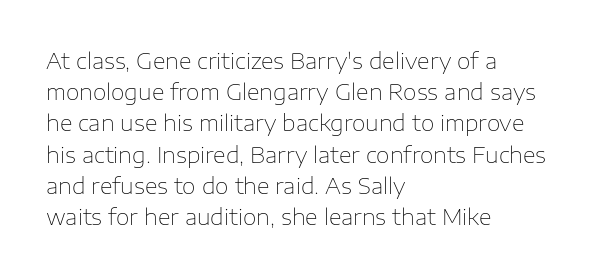
Every row of glyphs begins at an identical x-position on the left. The typesetting does not lean heavy: it is not bold. One glance says typical: line gaps are just what's usual. Underlining? Definitely not there.
